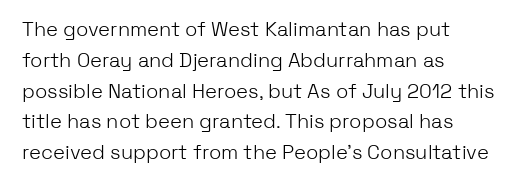
The image shows 20 px text type, upright; set left-aligned, normal line spacing (1.54x), normal letter spacing, not underlined.
